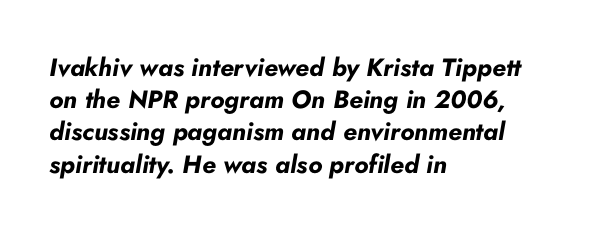
Q: Is the text bold? A: Yes.
Q: Is the text italic (slanted)? A: Yes, it leans right by about 10 degrees.
Q: Is the text underlined? A: No.
Q: How is the paragraph aligned? A: Left-aligned.
Q: Is the spacing between letters normal or unusually wide? A: Normal.
Q: Is the spacing between lines tight, normal or loose? A: Normal.
